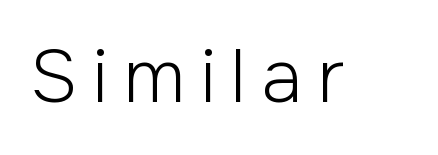
{"serif": "no", "italic": "no", "bold": "no", "weight": "light", "width": "normal", "stroke_contrast": "low", "x_height": "medium", "monospaced": "no", "underline": "no", "letter_spacing": "wide", "letter_spacing_em": 0.21, "glyph_px": 74}
